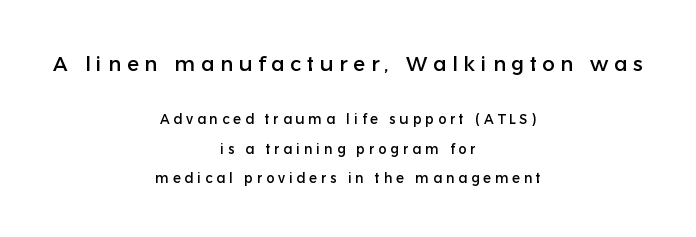
The image shows 21 px text type, upright; set centered, loose line spacing (2.08x), unusually wide letter spacing (+0.27 em), not underlined; the first (top) block is 1.5x larger.
